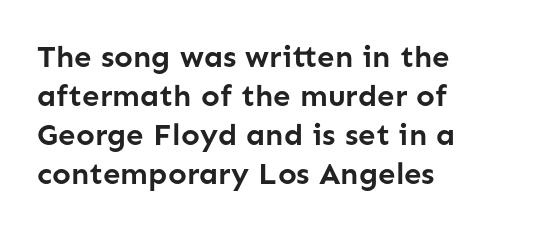
Weight check: bold — yes, fully. Compared with typical paragraphs, the rows here are spaced about the same. The letters stand straight up with perfectly vertical stems. To sum up the face: it is a sans, with no serifs. Beneath every word, the page is bare.
